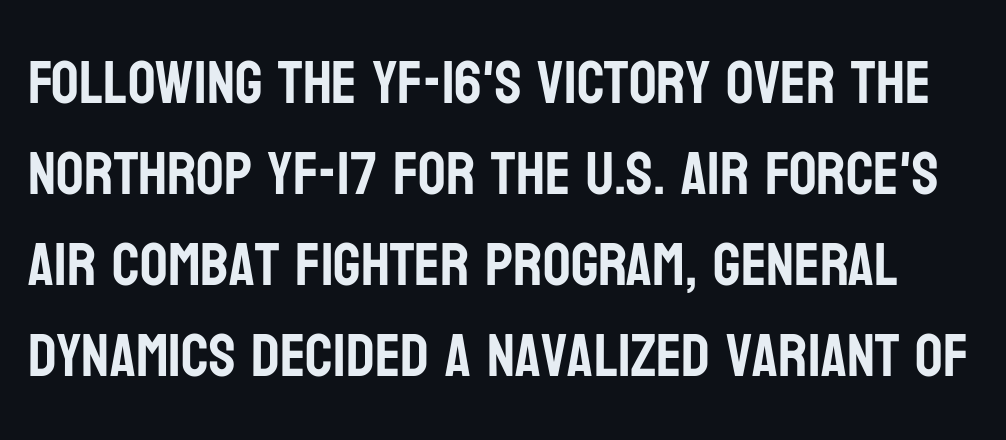
The specimen reads as upright at a glance. Check where the strokes stop: nothing finishes them off — pure sans. Default kerning and tracking; the words read as compact shapes. Here the designer chose a conventional face with non-uniform glyph widths.
